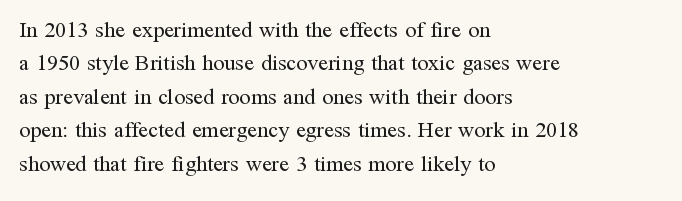
Q: Is the text bold? A: No.
Q: Is the text italic (slanted)? A: No, it is upright.
Q: Is the text underlined? A: No.
Q: How is the paragraph aligned? A: Left-aligned.
Q: Is the spacing between letters normal or unusually wide? A: Normal.
Q: Is the spacing between lines tight, normal or loose? A: Normal.
